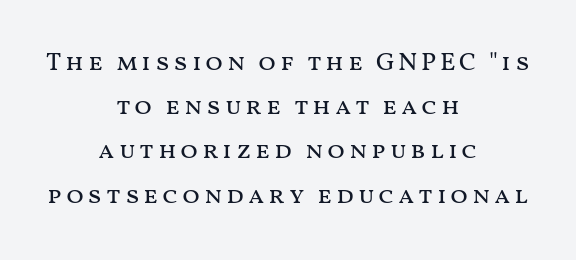
The image shows 26 px text type, upright; set centered, normal line spacing (1.7x), not underlined.
